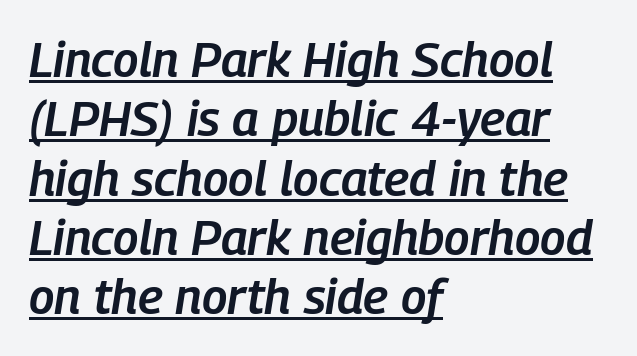
{"italic": "yes", "lean": "right", "slant_degrees": 9, "bold": "semi", "weight": "semibold", "width": "condensed", "stroke_contrast": "low", "x_height": "medium", "monospaced": "no", "underline": "yes", "align": "left", "line_spacing_ratio": 1.21, "letter_spacing": "normal", "letter_spacing_em": 0.0, "glyph_px": 49}
